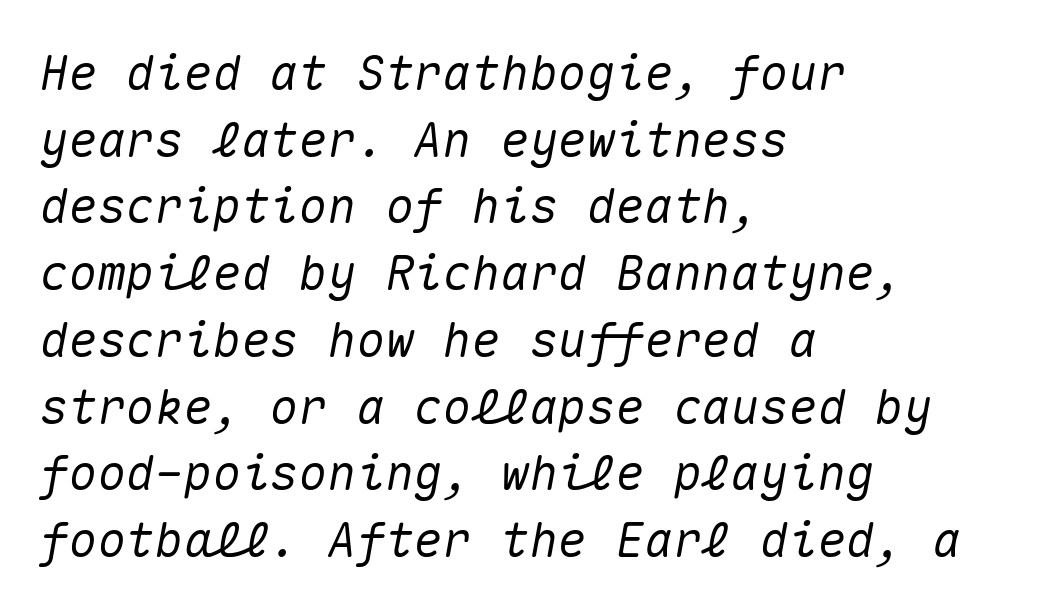
Q: Is the text italic (slanted)? A: Yes, it leans right by about 10 degrees.
Q: Is the text underlined? A: No.
Q: How is the paragraph aligned? A: Left-aligned.
Q: Is the spacing between letters normal or unusually wide? A: Normal.
Q: Is the spacing between lines tight, normal or loose? A: Normal.
Q: Width (condensed, normal, or wide)? A: Normal.
Q: Stroke contrast? A: Medium.
Q: x-height? A: Medium.
Q: Monospaced? A: Yes.
